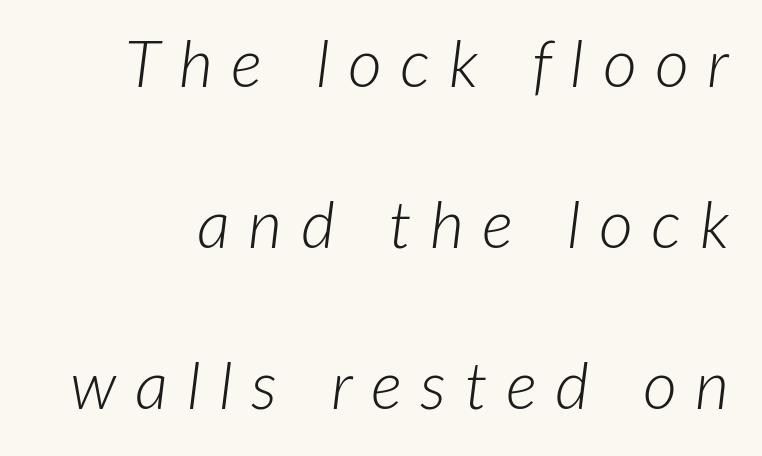
Q: Is the text bold? A: No.
Q: Is the text italic (slanted)? A: Yes, it leans right by about 7 degrees.
Q: Is the text underlined? A: No.
Q: Is the spacing between letters normal or unusually wide? A: Unusually wide.
Q: Is the spacing between lines tight, normal or loose? A: Loose.
Q: Width (condensed, normal, or wide)? A: Normal.
Q: Stroke contrast? A: Low.
Q: x-height? A: Medium.
Q: Monospaced? A: No.
